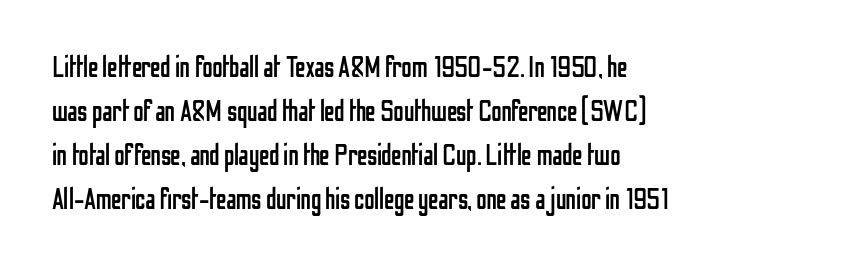
{"serif": "no", "italic": "no", "bold": "no", "weight": "regular", "width": "condensed", "stroke_contrast": "low", "x_height": "medium", "monospaced": "no", "underline": "no", "align": "left", "line_spacing": "normal", "line_spacing_ratio": 1.52, "letter_spacing": "normal", "letter_spacing_em": 0.0, "glyph_px": 29}
